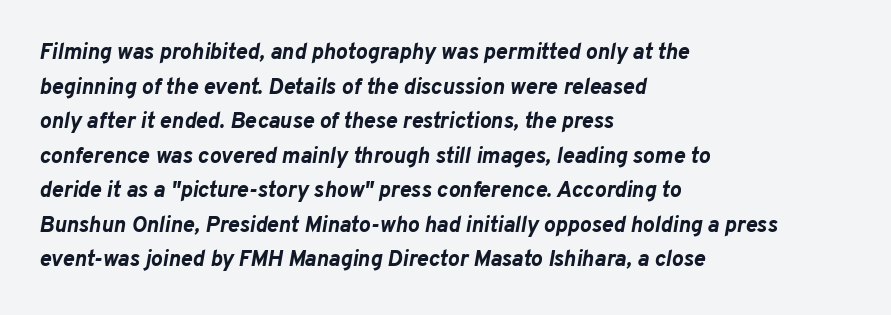
{"italic": "yes", "lean": "right", "slant_degrees": 10, "bold": "yes", "underline": "no", "align": "left", "line_spacing": "normal", "line_spacing_ratio": 1.57, "letter_spacing": "normal", "letter_spacing_em": 0.0, "glyph_px": 22}
